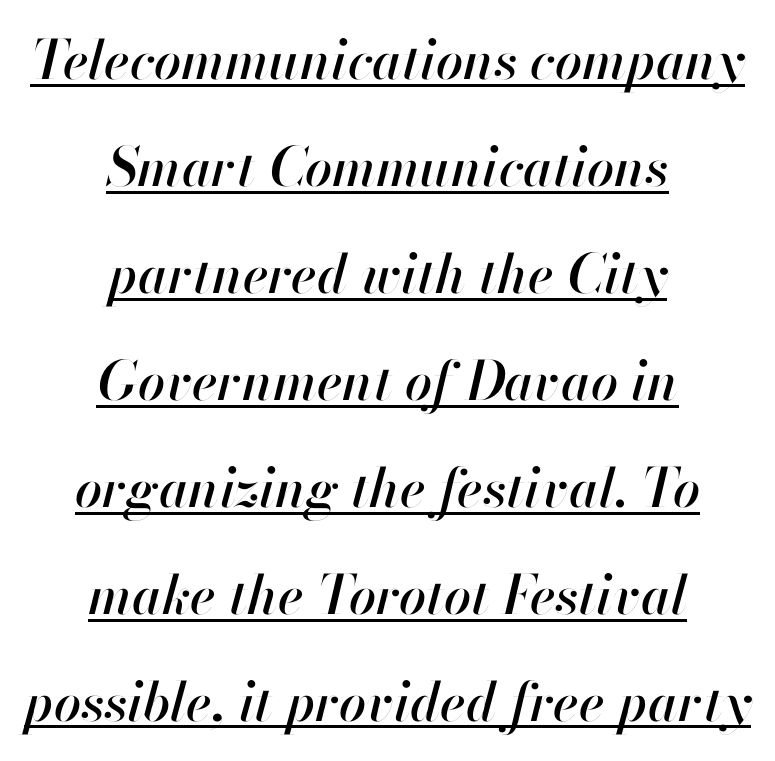
The image shows 54 px text type, italic (leaning right); set centered, loose line spacing (1.98x), normal letter spacing, underlined; high stroke contrast and a small x-height.
